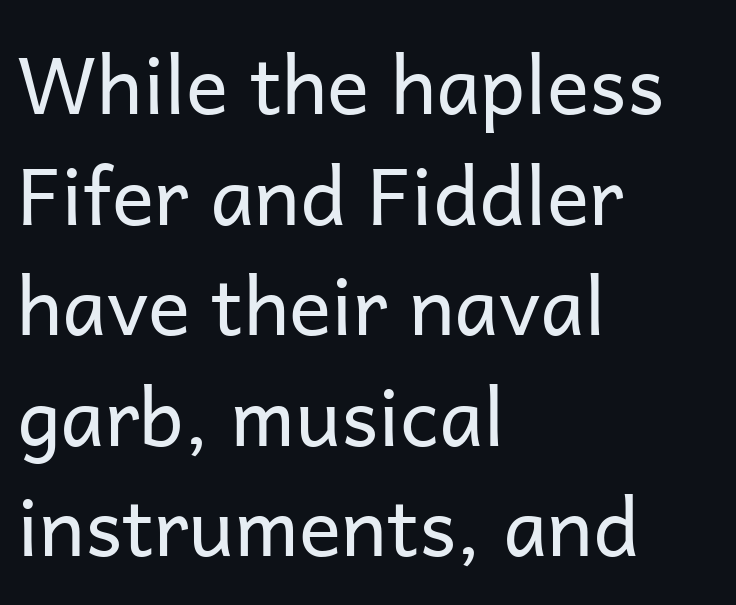
Q: Is the text bold? A: No.
Q: Is the text italic (slanted)? A: No, it is upright.
Q: Is the typeface a serif or a sans-serif typeface? A: Sans-serif.
Q: Is the text underlined? A: No.
Q: How is the paragraph aligned? A: Left-aligned.
Q: Is the spacing between letters normal or unusually wide? A: Normal.
Q: Is the spacing between lines tight, normal or loose? A: Normal.
Q: Width (condensed, normal, or wide)? A: Normal.
Q: Stroke contrast? A: Low.
Q: x-height? A: Medium.
Q: Monospaced? A: No.
